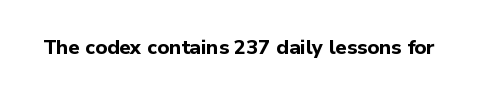
The image shows 20 px bold type, upright; set normal letter spacing, not underlined.
